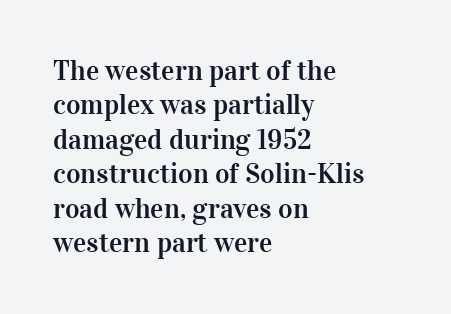
Character widths vary here, with narrow letters taking less room than wide ones. Plain, unruled lines of type. This rendering leaves character spacing at its baseline value. In terms of posture, this sample is upright.
